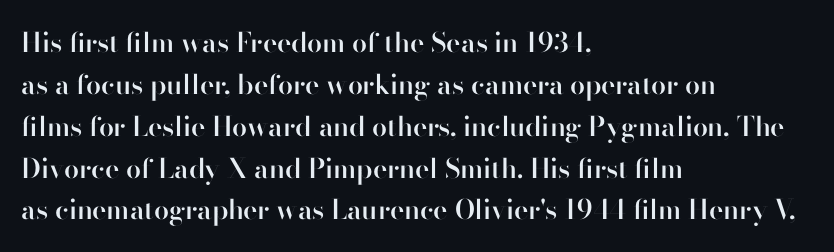
{"italic": "no", "bold": "semi", "underline": "no", "align": "left", "line_spacing": "normal", "line_spacing_ratio": 1.55, "letter_spacing": "normal", "letter_spacing_em": 0.0, "glyph_px": 27}
